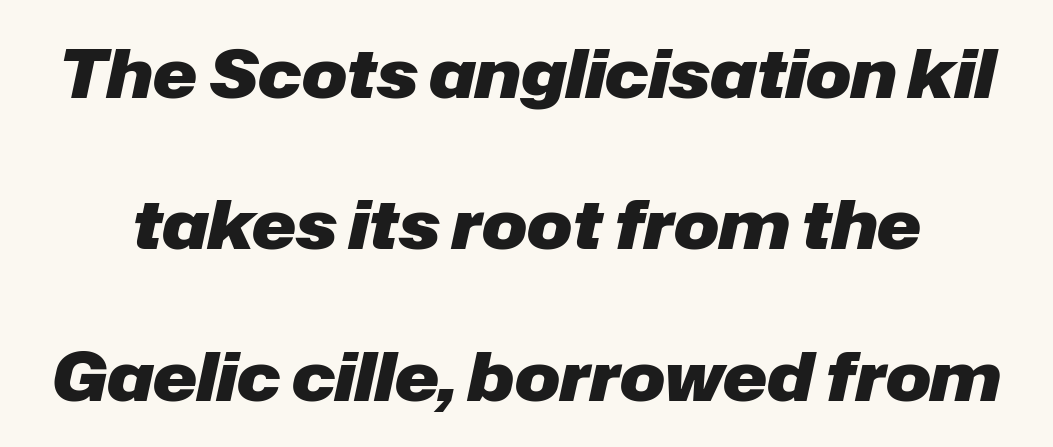
{"italic": "yes", "lean": "right", "slant_degrees": 12, "bold": "yes", "weight": "heavy", "width": "normal", "stroke_contrast": "low", "x_height": "medium", "monospaced": "no", "underline": "no", "line_spacing": "loose", "line_spacing_ratio": 2.26, "letter_spacing": "normal", "letter_spacing_em": 0.0, "glyph_px": 67}
